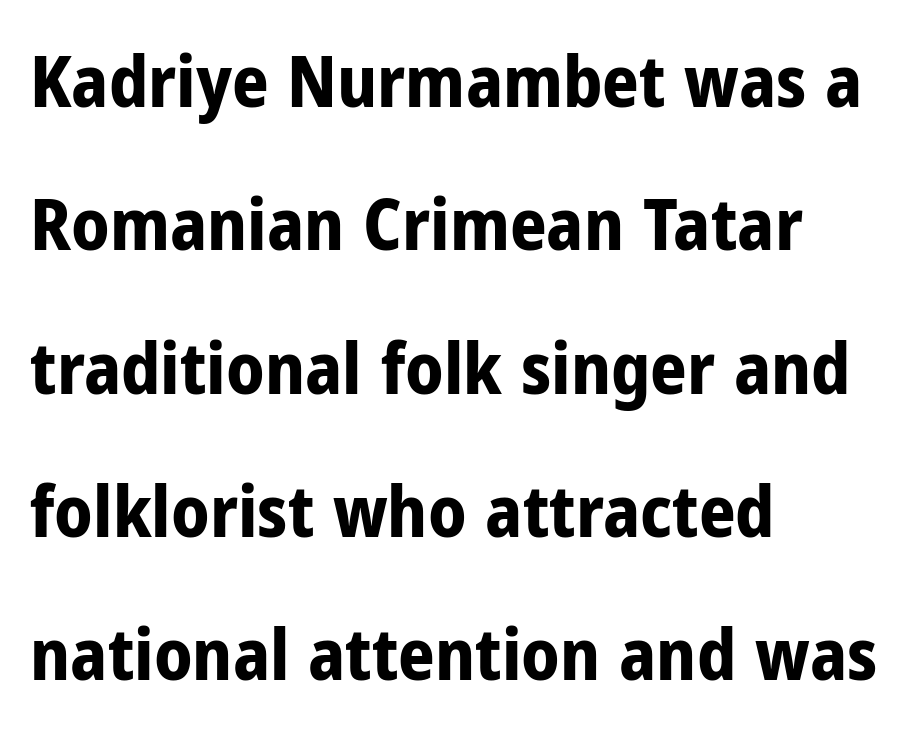
The image shows 72 px bold, condensed sans-serif type, upright; set left-aligned, loose line spacing (1.99x), normal letter spacing, not underlined; low stroke contrast and a medium x-height.
